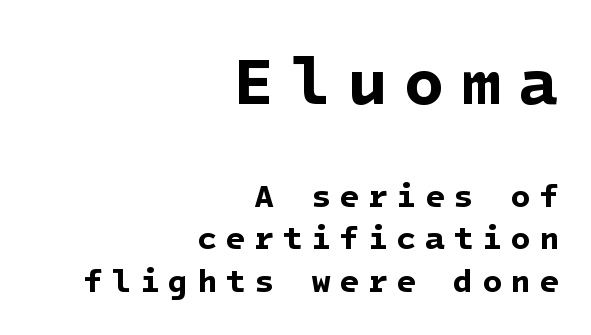
Q: Is the text bold? A: Yes.
Q: Is the typeface a serif or a sans-serif typeface? A: Sans-serif.
Q: Is the text underlined? A: No.
Q: How is the paragraph aligned? A: Right-aligned.
Q: Is the spacing between letters normal or unusually wide? A: Unusually wide.
Q: Is the spacing between lines tight, normal or loose? A: Normal.
Q: Which block of text is set in a larger size, the first (top) or the second (bottom)? A: The first (top) one.
Q: Width (condensed, normal, or wide)? A: Normal.
Q: Stroke contrast? A: Low.
Q: x-height? A: Medium.
